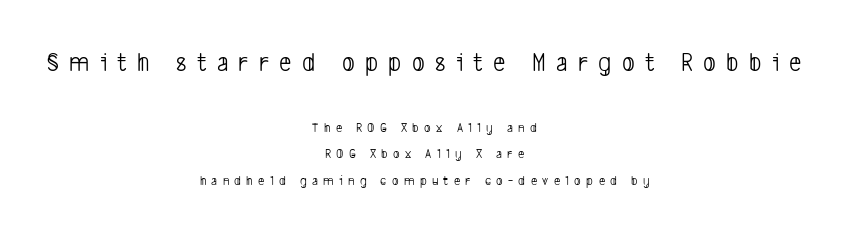
The image shows 27 px text type; set centered, loose line spacing (1.9x), unusually wide letter spacing (+0.38 em), not underlined; the first (top) block is 1.93x larger.
